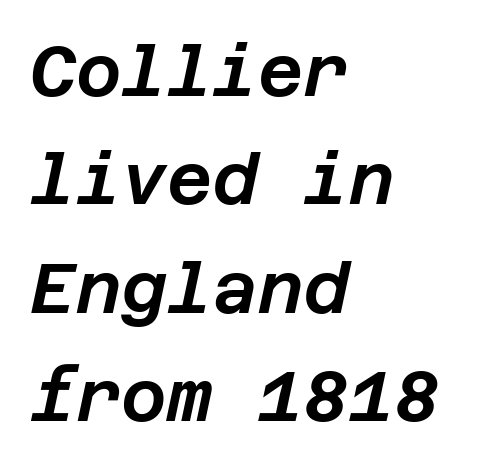
Q: Is the text italic (slanted)? A: Yes, it leans right by about 12 degrees.
Q: Is the text underlined? A: No.
Q: How is the paragraph aligned? A: Left-aligned.
Q: Is the spacing between letters normal or unusually wide? A: Normal.
Q: Is the spacing between lines tight, normal or loose? A: Normal.
Q: Width (condensed, normal, or wide)? A: Normal.
Q: Stroke contrast? A: Low.
Q: x-height? A: Large.
